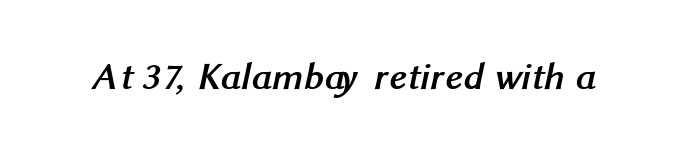
Q: Is the text bold? A: Yes.
Q: Is the typeface a serif or a sans-serif typeface? A: Sans-serif.
Q: Is the text underlined? A: No.
Q: Is the spacing between letters normal or unusually wide? A: Normal.
Q: Width (condensed, normal, or wide)? A: Normal.
Q: Stroke contrast? A: Medium.
Q: x-height? A: Medium.
Q: Monospaced? A: No.
